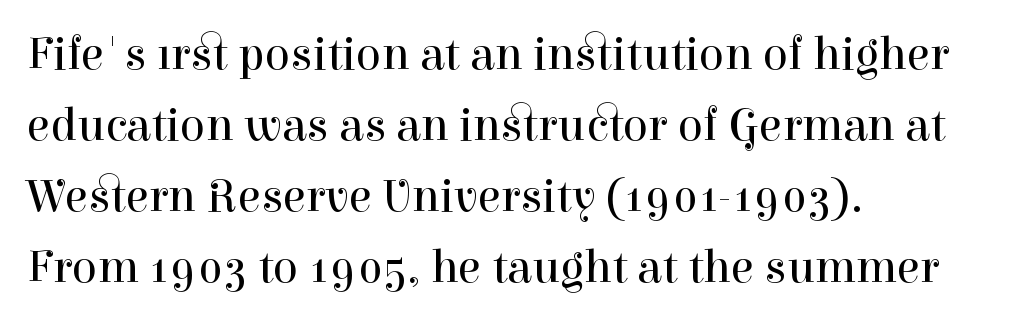
When letters stand straight like this, we call the style roman or upright. If you measured baseline to baseline, you'd find a middling distance. Quick note: underline off. Is this a sans? No — the strokes have serifs. Letter spacing: default. A typesetter would call this proportional, since set widths differ per character.
